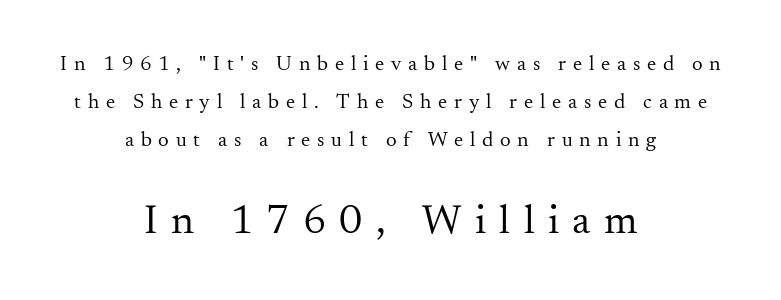
Q: Is the text bold? A: No.
Q: Is the text italic (slanted)? A: No, it is upright.
Q: Is the typeface a serif or a sans-serif typeface? A: Serif.
Q: Is the text underlined? A: No.
Q: How is the paragraph aligned? A: Centered.
Q: Is the spacing between letters normal or unusually wide? A: Unusually wide.
Q: Which block of text is set in a larger size, the first (top) or the second (bottom)? A: The second (bottom) one.
Q: Width (condensed, normal, or wide)? A: Normal.
Q: Stroke contrast? A: Medium.
Q: x-height? A: Small.
Q: Monospaced? A: No.
